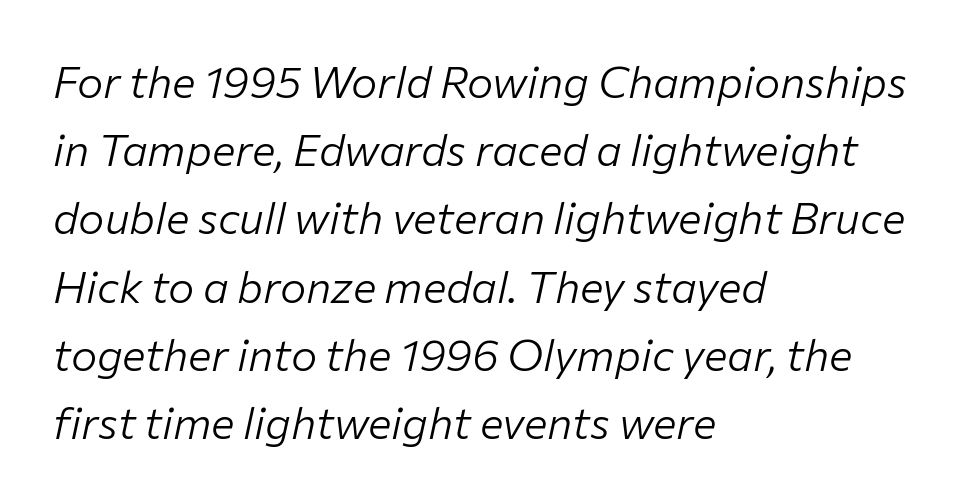
Q: Is the text bold? A: No.
Q: Is the text italic (slanted)? A: Yes, it leans right by about 12 degrees.
Q: Is the text underlined? A: No.
Q: How is the paragraph aligned? A: Left-aligned.
Q: Is the spacing between letters normal or unusually wide? A: Normal.
Q: Is the spacing between lines tight, normal or loose? A: Normal.
Q: Width (condensed, normal, or wide)? A: Normal.
Q: Stroke contrast? A: Low.
Q: x-height? A: Medium.
Q: Monospaced? A: No.
